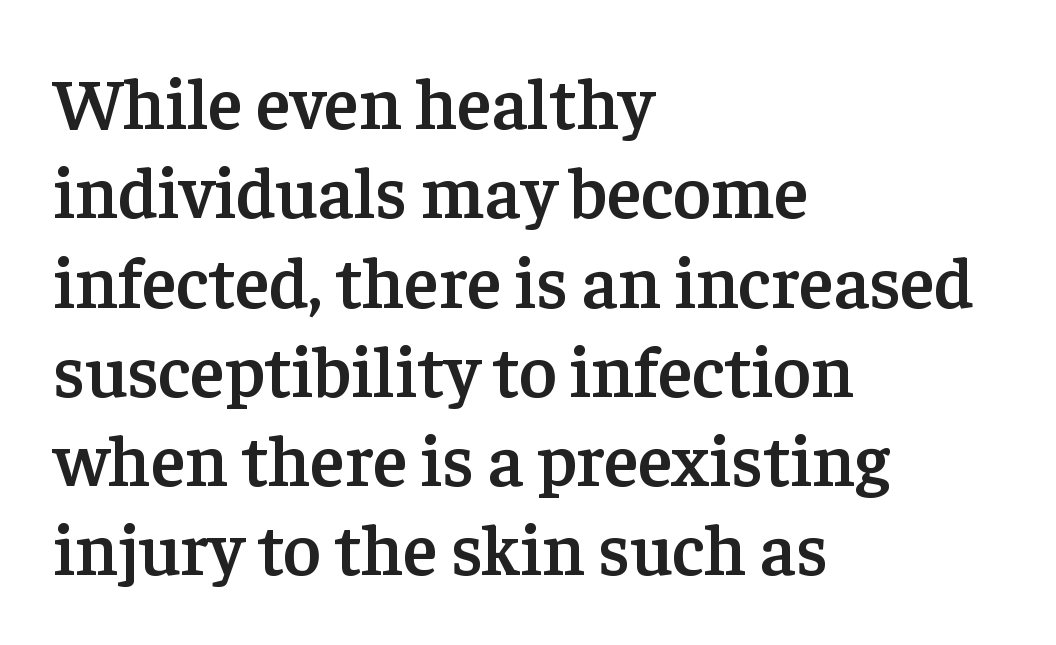
It's the straight-up-and-down kind of type. Unmarked baselines from the first word to the last. Line beginnings align vertically; line endings do not. The face used here is rendered with its standard letterfit. The strokes are fattened partway — semibold, not bold. I'd call this a serif setting — the letters wear small feet.
